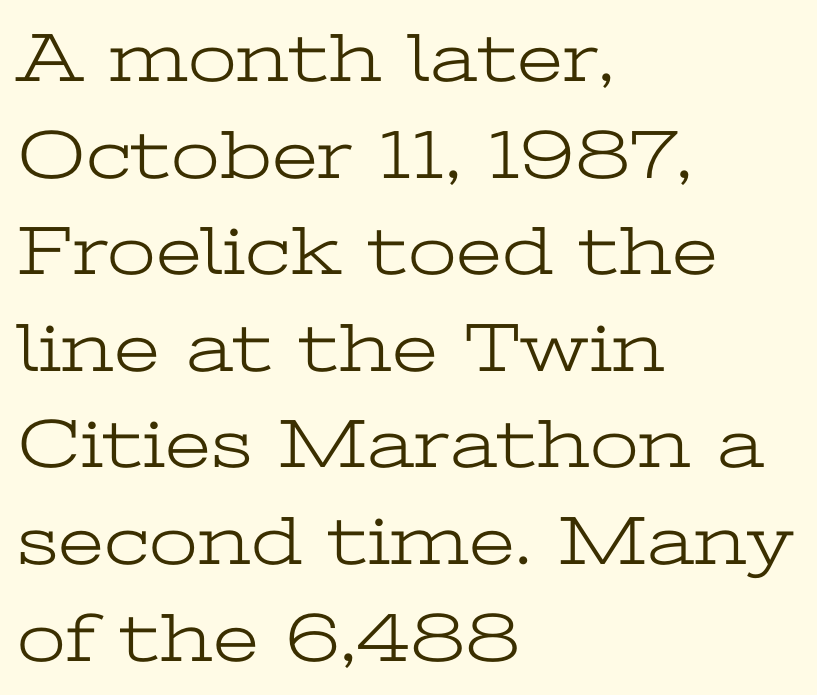
The image shows 70 px light, wide serif type, upright; set left-aligned, normal line spacing (1.38x), normal letter spacing, not underlined; low stroke contrast and a medium x-height.
